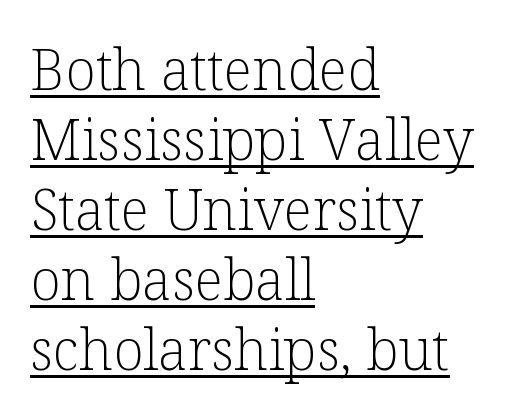
Q: Is the text bold? A: No.
Q: Is the text italic (slanted)? A: No, it is upright.
Q: Is the typeface a serif or a sans-serif typeface? A: Serif.
Q: Is the text underlined? A: Yes.
Q: How is the paragraph aligned? A: Left-aligned.
Q: Is the spacing between letters normal or unusually wide? A: Normal.
Q: Is the spacing between lines tight, normal or loose? A: Normal.
Q: Width (condensed, normal, or wide)? A: Normal.
Q: Stroke contrast? A: Low.
Q: x-height? A: Medium.
Q: Monospaced? A: No.
